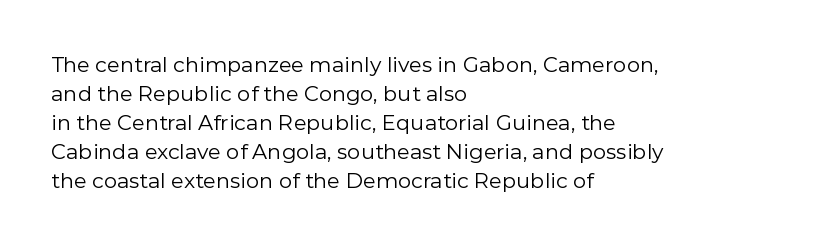
{"italic": "no", "bold": "no", "underline": "no", "align": "left", "line_spacing": "normal", "line_spacing_ratio": 1.38, "letter_spacing": "normal", "letter_spacing_em": 0.0, "glyph_px": 21}
